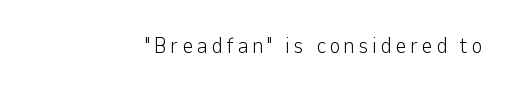
{"italic": "no", "bold": "no", "underline": "no", "align": "right", "glyph_px": 22}
